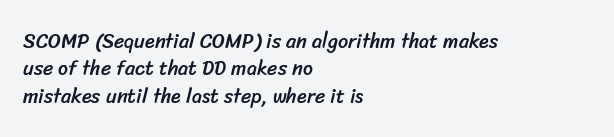
{"underline": "no", "align": "left", "line_spacing": "normal", "line_spacing_ratio": 1.37, "letter_spacing": "normal", "letter_spacing_em": 0.0, "glyph_px": 20}
